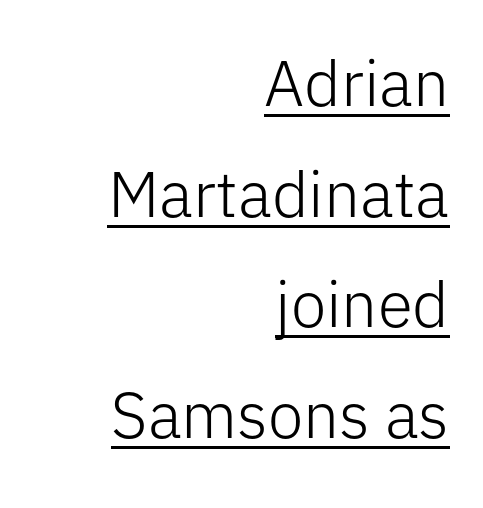
Q: Is the text bold? A: No.
Q: Is the text italic (slanted)? A: No, it is upright.
Q: Is the typeface a serif or a sans-serif typeface? A: Sans-serif.
Q: Is the text underlined? A: Yes.
Q: How is the paragraph aligned? A: Right-aligned.
Q: Is the spacing between letters normal or unusually wide? A: Normal.
Q: Width (condensed, normal, or wide)? A: Normal.
Q: Stroke contrast? A: Low.
Q: x-height? A: Medium.
Q: Monospaced? A: No.
